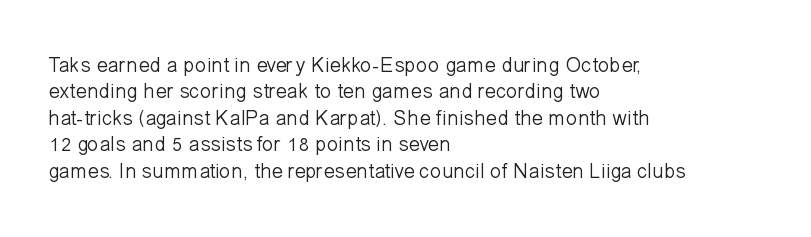
Q: Is the text bold? A: No.
Q: Is the text italic (slanted)? A: No, it is upright.
Q: Is the text underlined? A: No.
Q: How is the paragraph aligned? A: Left-aligned.
Q: Is the spacing between letters normal or unusually wide? A: Normal.
Q: Is the spacing between lines tight, normal or loose? A: Normal.
